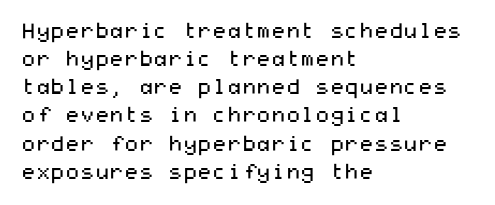
Q: Is the text bold? A: No.
Q: Is the text italic (slanted)? A: No, it is upright.
Q: Is the text underlined? A: No.
Q: How is the paragraph aligned? A: Left-aligned.
Q: Is the spacing between letters normal or unusually wide? A: Normal.
Q: Is the spacing between lines tight, normal or loose? A: Normal.
